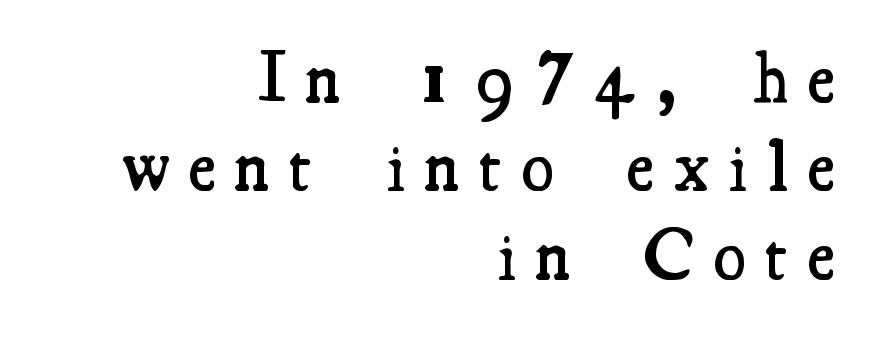
The image shows 73 px semibold, condensed serif type, upright; set right-aligned, line spacing 1.21x, unusually wide letter spacing (+0.28 em), not underlined; medium stroke contrast and a small x-height.
